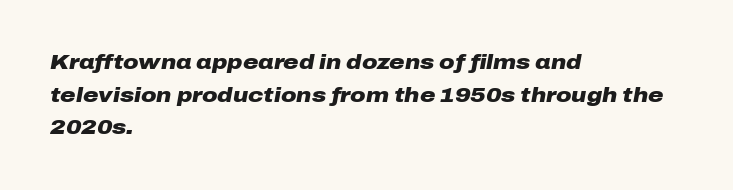
{"italic": "yes", "lean": "right", "slant_degrees": 10, "bold": "yes", "underline": "no", "align": "left", "line_spacing": "normal", "line_spacing_ratio": 1.55, "letter_spacing": "normal", "letter_spacing_em": 0.0, "glyph_px": 21}
